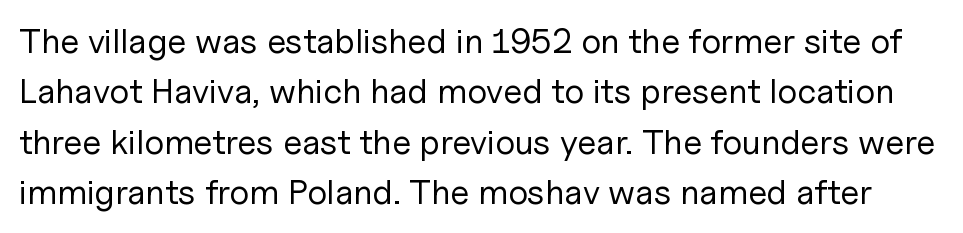
{"serif": "no", "italic": "no", "bold": "no", "weight": "regular", "width": "normal", "stroke_contrast": "low", "x_height": "medium", "monospaced": "no", "underline": "no", "line_spacing": "normal", "line_spacing_ratio": 1.44, "letter_spacing": "normal", "letter_spacing_em": 0.0, "glyph_px": 35}
